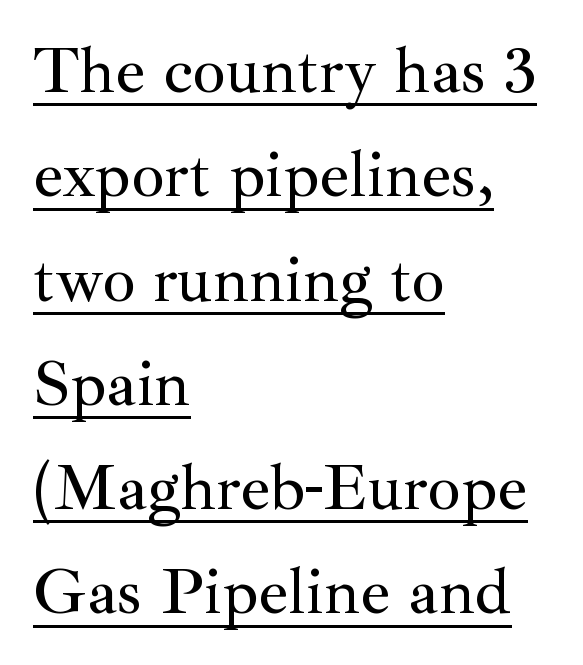
The image shows 66 px serif type, upright; set left-aligned, normal line spacing (1.58x), normal letter spacing, underlined; medium stroke contrast and a small x-height.
